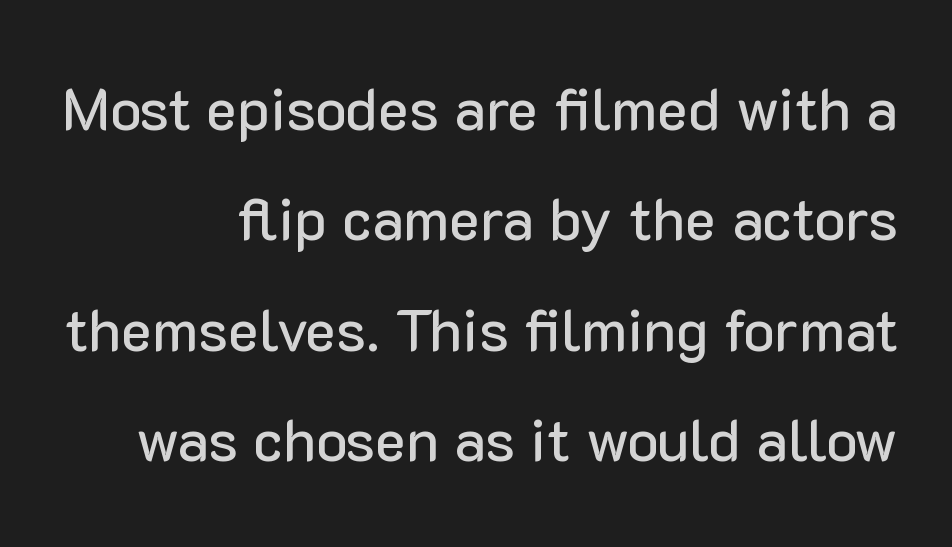
The image shows 59 px sans-serif type, upright; set right-aligned, line spacing 1.87x, normal letter spacing, not underlined; low stroke contrast and a medium x-height.
